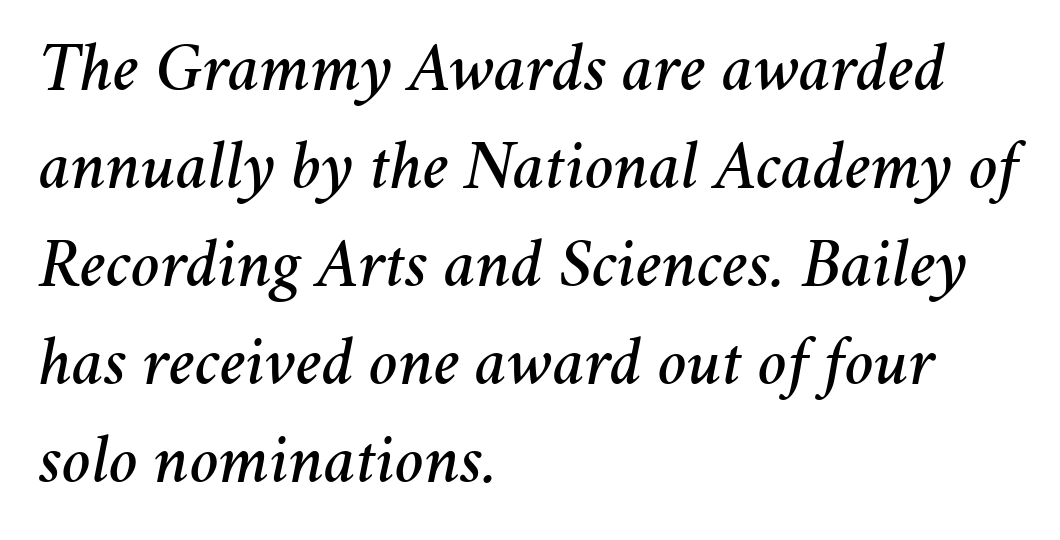
The image shows 69 px text type, italic (leaning right); set left-aligned, normal line spacing (1.42x), normal letter spacing, not underlined; medium stroke contrast and a medium x-height.
